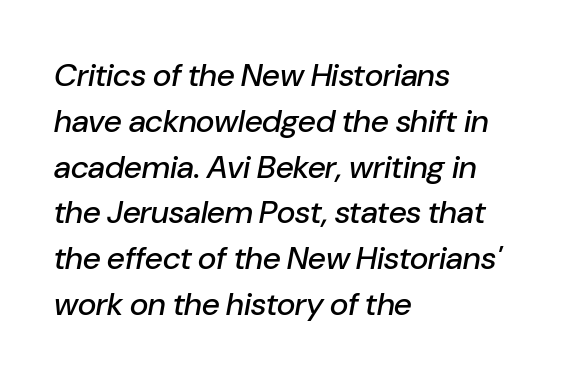
{"italic": "yes", "lean": "right", "slant_degrees": 10, "width": "normal", "stroke_contrast": "low", "x_height": "medium", "monospaced": "no", "underline": "no", "align": "left", "line_spacing": "normal", "line_spacing_ratio": 1.43, "letter_spacing": "normal", "letter_spacing_em": 0.0, "glyph_px": 32}
